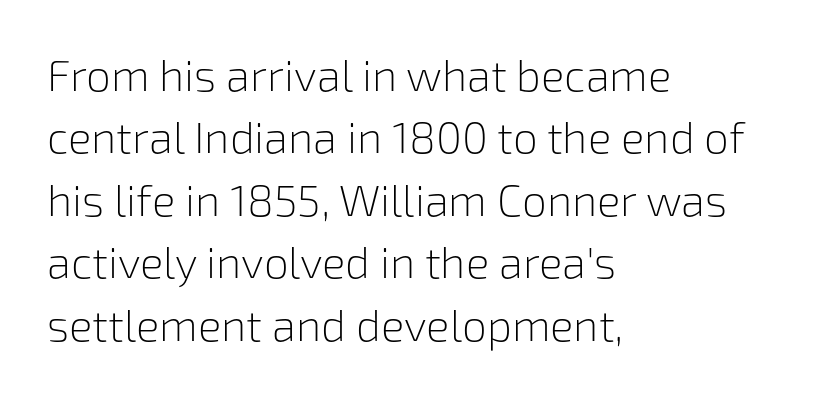
Q: Is the text bold? A: No.
Q: Is the text italic (slanted)? A: No, it is upright.
Q: Is the typeface a serif or a sans-serif typeface? A: Sans-serif.
Q: Is the text underlined? A: No.
Q: How is the paragraph aligned? A: Left-aligned.
Q: Is the spacing between letters normal or unusually wide? A: Normal.
Q: Is the spacing between lines tight, normal or loose? A: Normal.
Q: Width (condensed, normal, or wide)? A: Normal.
Q: Stroke contrast? A: Low.
Q: x-height? A: Medium.
Q: Monospaced? A: No.
